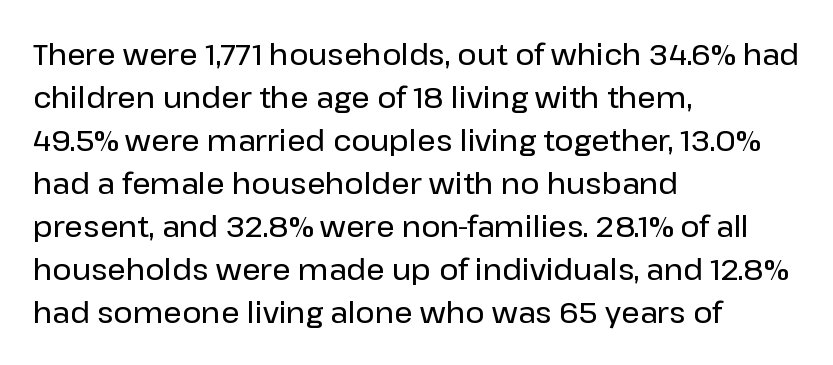
The image shows 29 px sans-serif type, upright; set left-aligned, normal line spacing (1.48x), normal letter spacing, not underlined; low stroke contrast and a medium x-height.
